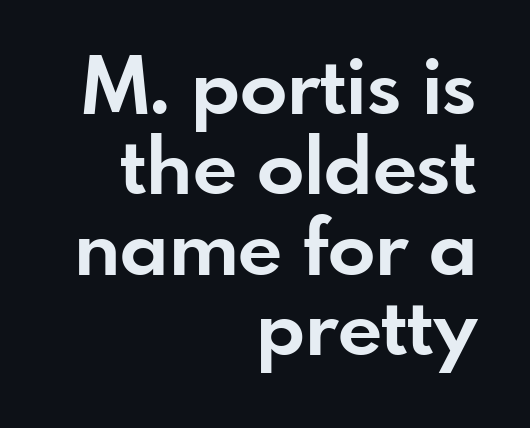
Q: Is the text bold? A: Yes.
Q: Is the text italic (slanted)? A: No, it is upright.
Q: Is the typeface a serif or a sans-serif typeface? A: Sans-serif.
Q: Is the text underlined? A: No.
Q: How is the paragraph aligned? A: Right-aligned.
Q: Is the spacing between letters normal or unusually wide? A: Normal.
Q: Is the spacing between lines tight, normal or loose? A: Tight.
Q: Width (condensed, normal, or wide)? A: Normal.
Q: Stroke contrast? A: Low.
Q: x-height? A: Small.
Q: Monospaced? A: No.
